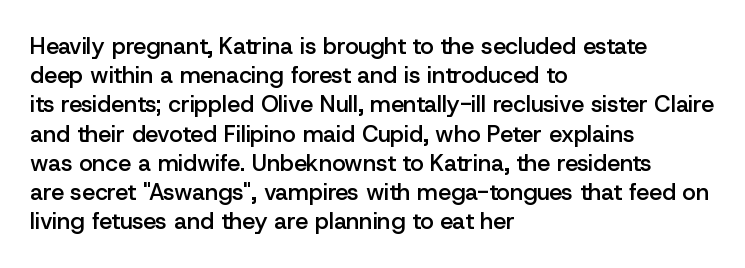
{"italic": "no", "bold": "semi", "underline": "no", "align": "left", "line_spacing": "normal", "line_spacing_ratio": 1.27, "letter_spacing": "normal", "letter_spacing_em": 0.0, "glyph_px": 23}
